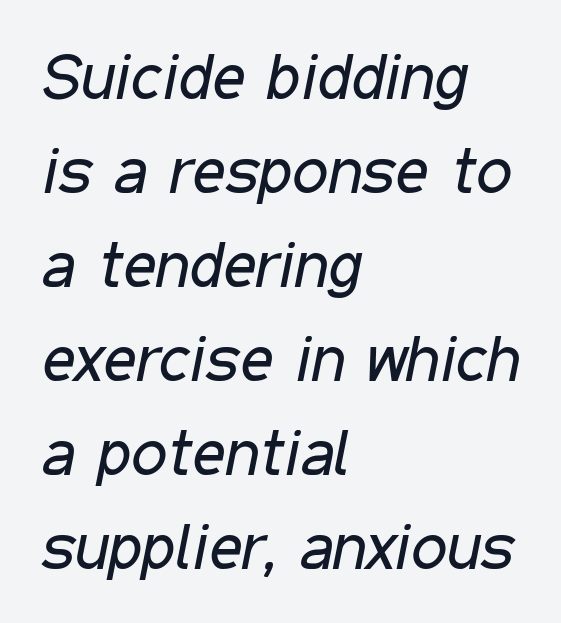
Q: Is the text bold? A: No.
Q: Is the text italic (slanted)? A: Yes, it leans right by about 11 degrees.
Q: Is the text underlined? A: No.
Q: How is the paragraph aligned? A: Left-aligned.
Q: Is the spacing between letters normal or unusually wide? A: Normal.
Q: Is the spacing between lines tight, normal or loose? A: Normal.
Q: Width (condensed, normal, or wide)? A: Condensed.
Q: Stroke contrast? A: Low.
Q: x-height? A: Medium.
Q: Monospaced? A: No.
